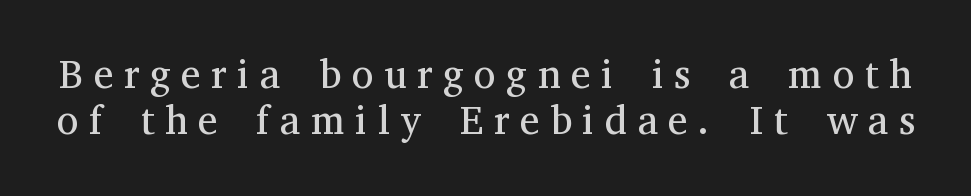
Q: Is the text bold? A: No.
Q: Is the text italic (slanted)? A: No, it is upright.
Q: Is the typeface a serif or a sans-serif typeface? A: Serif.
Q: Is the text underlined? A: No.
Q: Is the spacing between letters normal or unusually wide? A: Unusually wide.
Q: Is the spacing between lines tight, normal or loose? A: Tight.
Q: Width (condensed, normal, or wide)? A: Normal.
Q: Stroke contrast? A: Medium.
Q: x-height? A: Medium.
Q: Monospaced? A: No.
